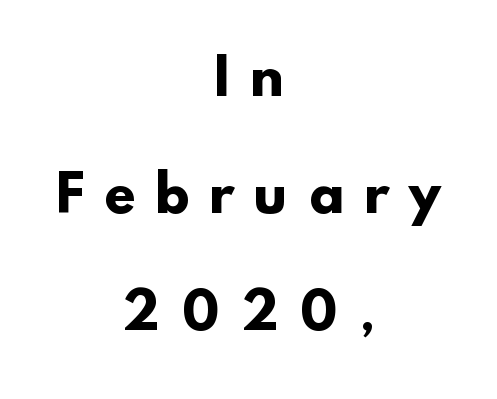
In terms of weight, the rendering is a true, heavy bold. The gaps between neighbouring characters are conspicuously large. The typesetter chose a symmetrical, centered arrangement here. Here the designer chose a conventional face with non-uniform glyph widths.
